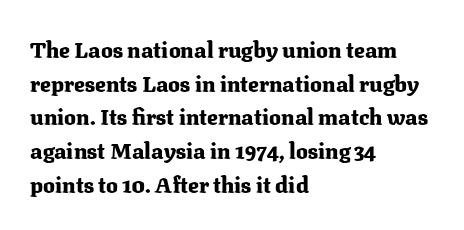
Q: Is the text bold? A: Yes.
Q: Is the text italic (slanted)? A: No, it is upright.
Q: Is the text underlined? A: No.
Q: How is the paragraph aligned? A: Left-aligned.
Q: Is the spacing between letters normal or unusually wide? A: Normal.
Q: Is the spacing between lines tight, normal or loose? A: Normal.
